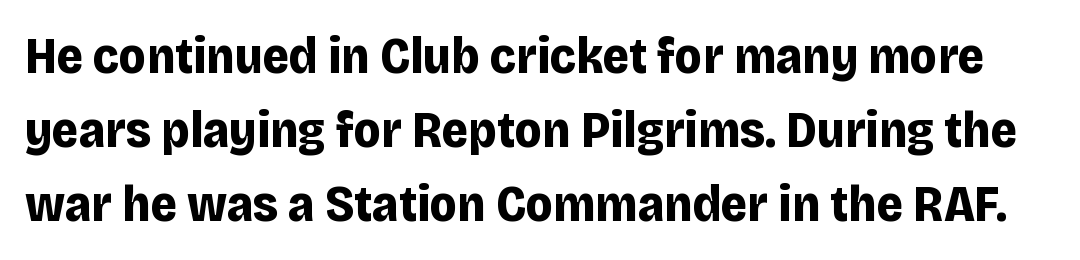
This block has exactly the height ordinary leading produces. Do the letters lean? They stand straight. Here the glyphs are tracked normally, forming tight word shapes. Typographic density is high because the face is bold. The words here are not underlined.
